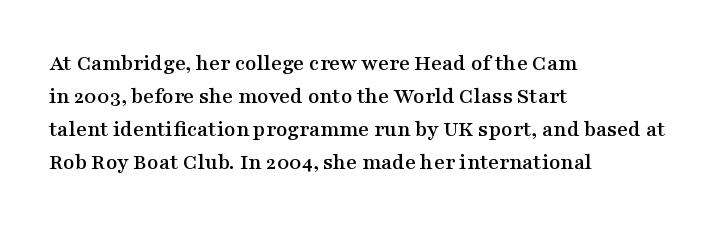
Q: Is the text italic (slanted)? A: No, it is upright.
Q: Is the text underlined? A: No.
Q: How is the paragraph aligned? A: Left-aligned.
Q: Is the spacing between letters normal or unusually wide? A: Normal.
Q: Is the spacing between lines tight, normal or loose? A: Normal.
